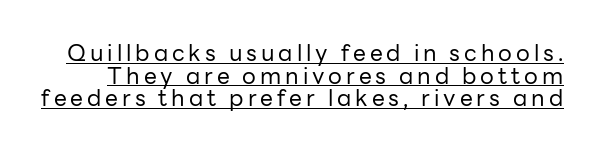
Horizontal bands of white between lines are thin slivers. Vertical strokes here are truly vertical. The letters look calm and open, with moderate or lighter stems. Underline: present.
